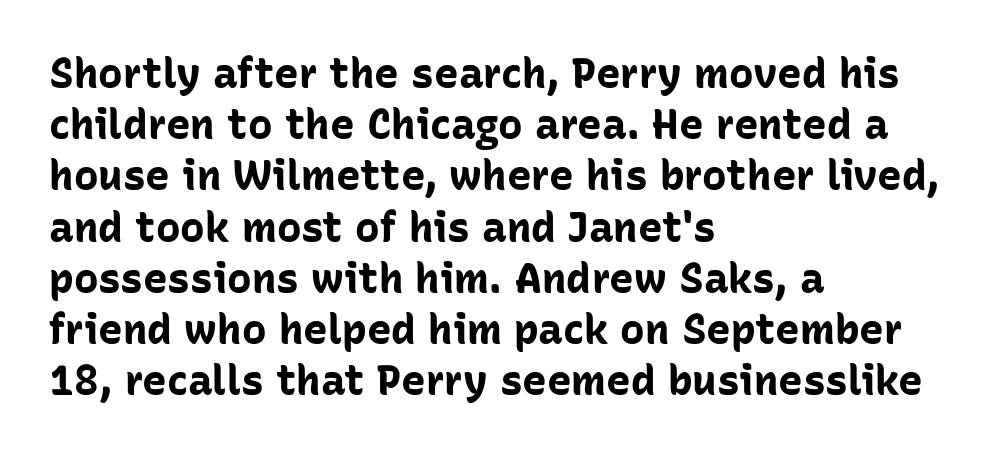
The image shows 41 px bold sans-serif type, upright; set left-aligned, normal line spacing (1.25x), normal letter spacing, not underlined; low stroke contrast and a medium x-height.
